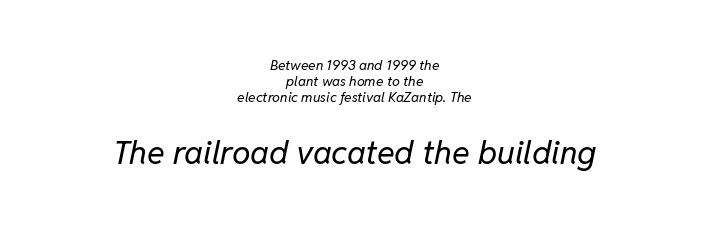
The image shows 33 px regular-weight type, italic (leaning right); set centered, line spacing 1.16x, normal letter spacing, not underlined; the second (bottom) block is 2.36x larger; low stroke contrast and a medium x-height.
